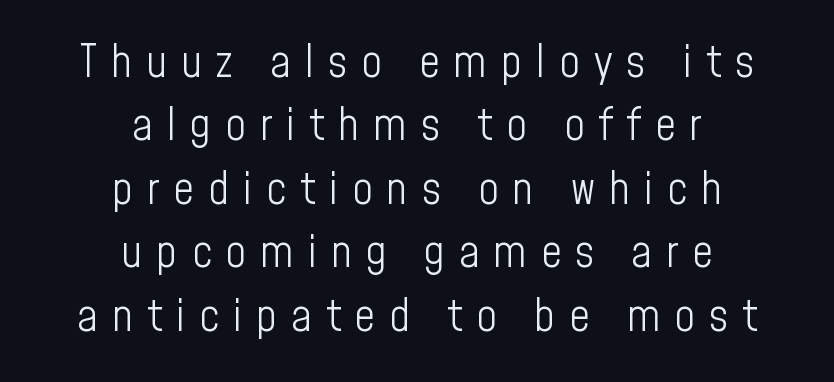
Think of a printed novel: that variable character pitch is what you see here. The type family on display is of the sans-serif kind. The block of text has a typical density, with ordinary space between rows. A centered setting, common on invitations and titles, is used for this passage. In terms of letterspacing, this is a distinctly airy, spread setting.
